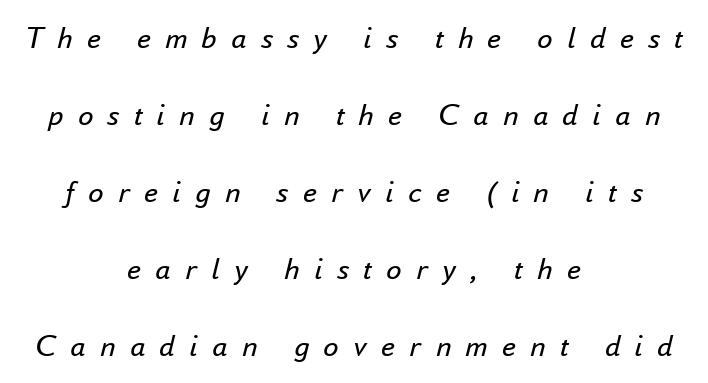
Compared with a typical body face, this is equally light or lighter still. A student would call this center alignment; a typographer would say set centered. The type is letterspaced generously, with wide tracking. The area under the type is left untouched. The rendering applies a slant to the glyphs. Spacing verdict: proportional, widths tailored to each character.
